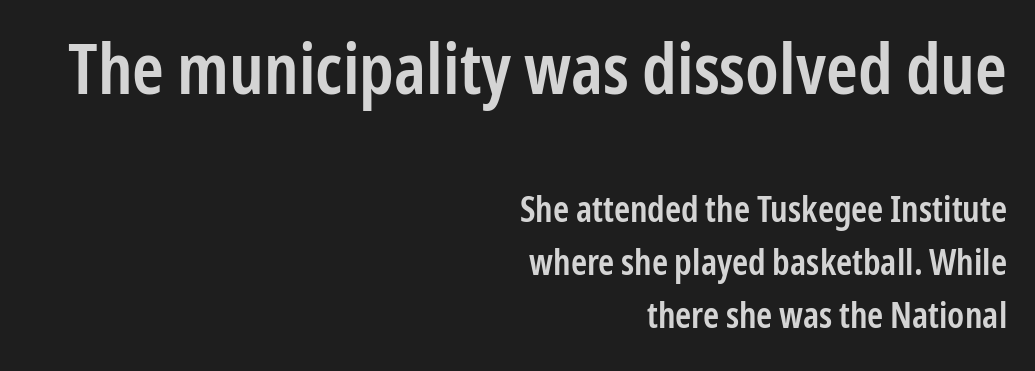
Its strokes are somewhat broadened, the hallmark of semibold type. Interline gaps are of average width in this sample. Glyph-to-glyph distance matches everyday printed text. Each letter keeps its own natural width here, so spacing adapts to shape. The initial chunk of copy outweighs the following chunk in type size. The letters carry no serifs — their stems end cleanly without finishing strokes.
